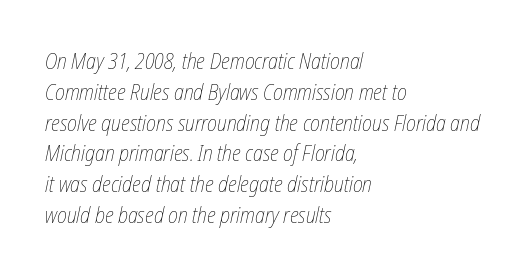
Q: Is the text bold? A: No.
Q: Is the text underlined? A: No.
Q: How is the paragraph aligned? A: Left-aligned.
Q: Is the spacing between letters normal or unusually wide? A: Normal.
Q: Is the spacing between lines tight, normal or loose? A: Normal.
